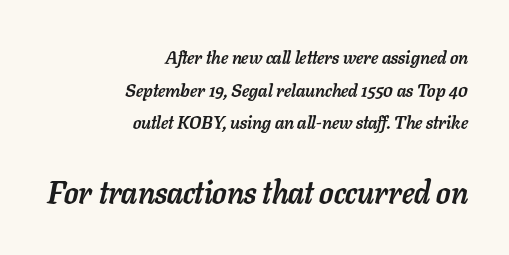
Q: Is the text bold? A: Yes.
Q: Is the text italic (slanted)? A: Yes, it leans right by about 11 degrees.
Q: Is the text underlined? A: No.
Q: How is the paragraph aligned? A: Right-aligned.
Q: Is the spacing between letters normal or unusually wide? A: Normal.
Q: Which block of text is set in a larger size, the first (top) or the second (bottom)? A: The second (bottom) one.
Q: Width (condensed, normal, or wide)? A: Normal.
Q: Stroke contrast? A: Low.
Q: x-height? A: Medium.
Q: Monospaced? A: No.
